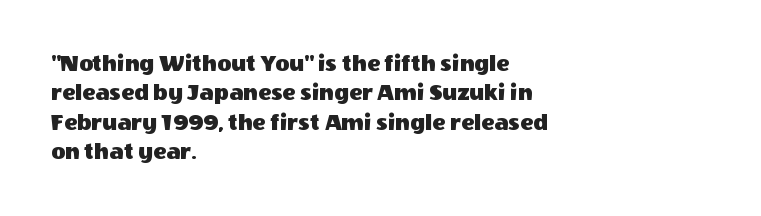
The image shows 24 px text type, upright; set left-aligned, line spacing 1.22x, normal letter spacing, not underlined.
